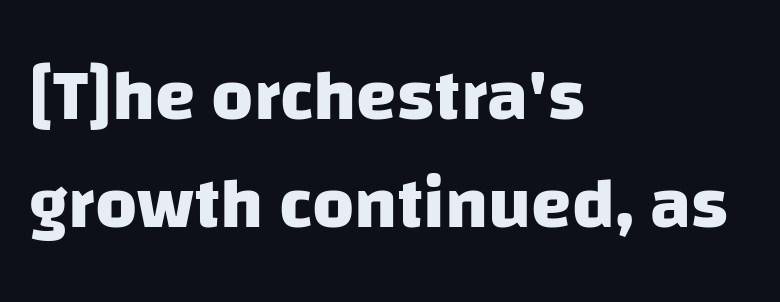
Q: Is the text bold? A: Yes.
Q: Is the typeface a serif or a sans-serif typeface? A: Sans-serif.
Q: Is the text underlined? A: No.
Q: How is the paragraph aligned? A: Left-aligned.
Q: Is the spacing between letters normal or unusually wide? A: Normal.
Q: Is the spacing between lines tight, normal or loose? A: Normal.
Q: Width (condensed, normal, or wide)? A: Normal.
Q: Stroke contrast? A: Low.
Q: x-height? A: Large.
Q: Monospaced? A: No.
